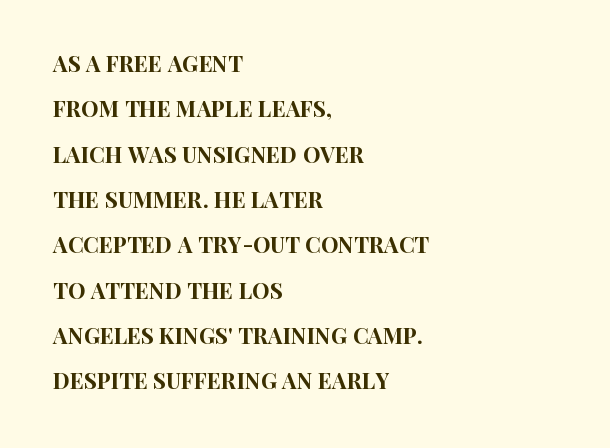
Q: Is the text italic (slanted)? A: No, it is upright.
Q: Is the text underlined? A: No.
Q: How is the paragraph aligned? A: Left-aligned.
Q: Is the spacing between letters normal or unusually wide? A: Normal.
Q: Is the spacing between lines tight, normal or loose? A: Loose.
